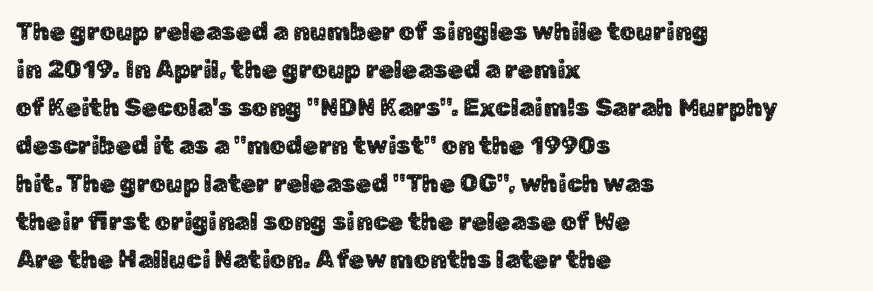
{"italic": "no", "underline": "no", "align": "left", "line_spacing": "normal", "line_spacing_ratio": 1.52, "letter_spacing": "normal", "letter_spacing_em": 0.0, "glyph_px": 25}
